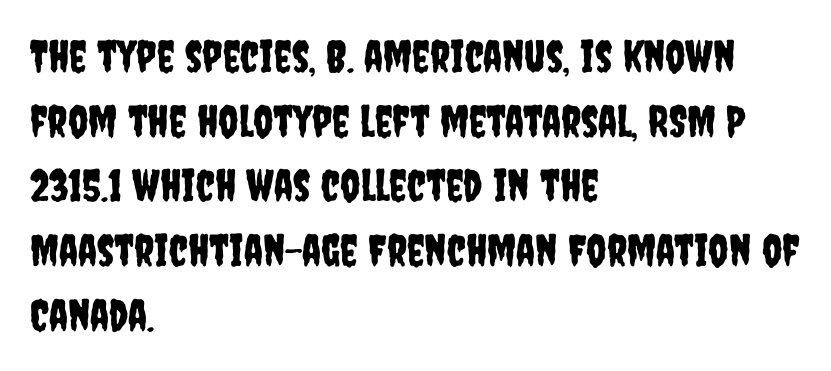
Type without underlining. A typesetter would call this proportional, since set widths differ per character. The typesetter chose a ragged-right arrangement here. The passage shown has conventional tracking throughout. No italicization has been applied; the sample stays upright.
